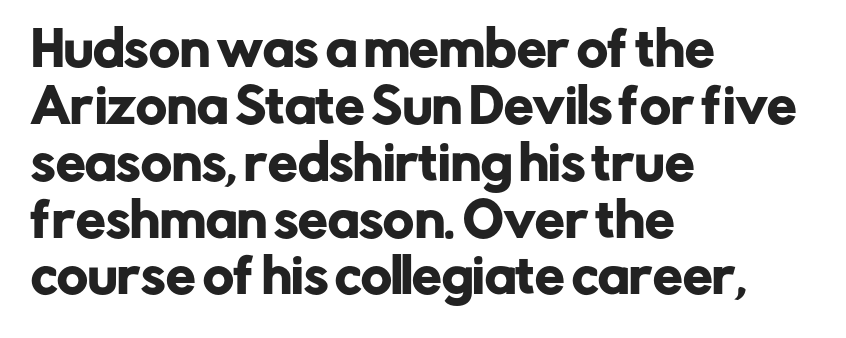
The image shows 47 px sans-serif type, upright; set left-aligned, line spacing 1.21x, normal letter spacing, not underlined; low stroke contrast and a medium x-height.
